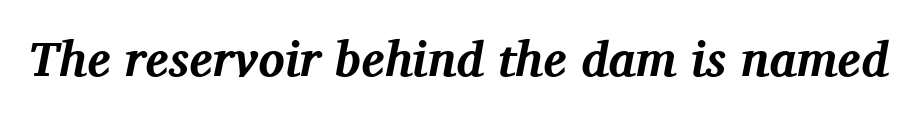
{"serif": "yes", "italic": "yes", "lean": "right", "slant_degrees": 11, "bold": "yes", "weight": "bold", "width": "normal", "stroke_contrast": "medium", "x_height": "medium", "monospaced": "no", "underline": "no", "letter_spacing": "normal", "letter_spacing_em": 0.0, "glyph_px": 49}
